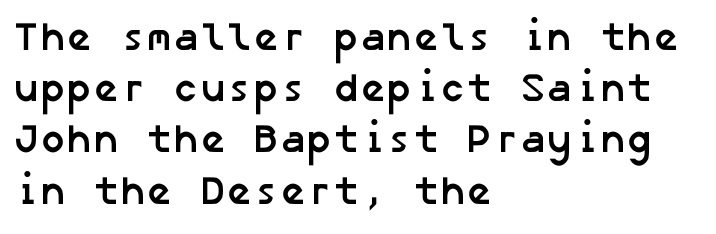
The typesetter chose a ragged-right arrangement here. Does the type have serifs? No, each stem ends abruptly. The strokes are fattened all the way to bold. Nobody touched the tracking dial on this one. The specimen omits any rule beneath the text block's lines. The block of text has a typical density, with ordinary space between rows.
